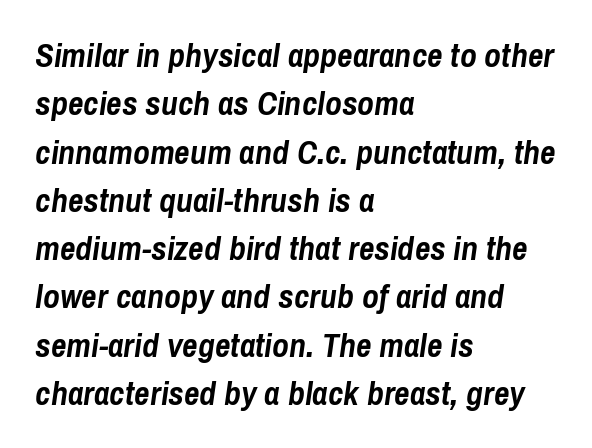
Line beginnings align vertically; line endings do not. Inter-character spacing is left at the font's built-in metrics. Letters rest on an invisible, unmarked baseline. Note the varied advance widths — an 'i' is clearly narrower than an 'm'. The face used here has a pronounced slope to its letters.
